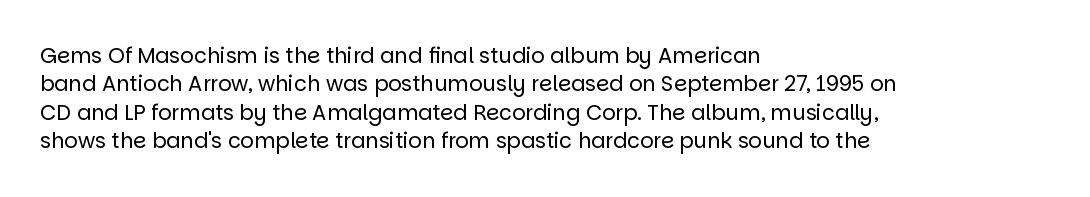
Evenly set lines give the paragraph a standard silhouette. Students, note that the glyphs here touch the page at normal intervals. In terms of posture, this sample is upright. Typeset ragged right — the left edge is the straight one.
